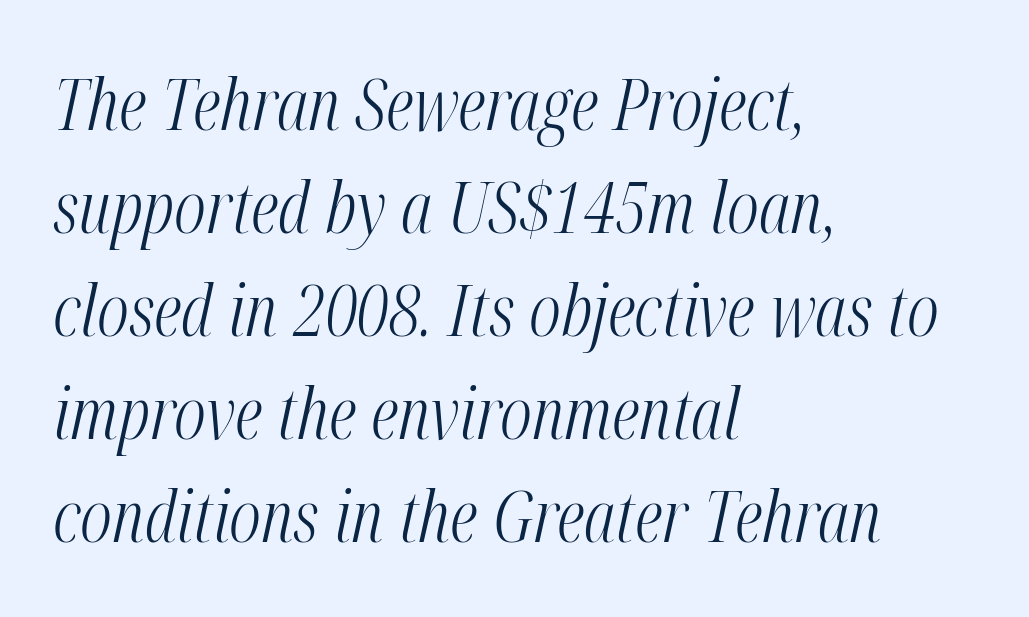
{"italic": "yes", "lean": "right", "slant_degrees": 12, "bold": "no", "weight": "light", "width": "condensed", "stroke_contrast": "medium", "x_height": "medium", "monospaced": "no", "underline": "no", "align": "left", "line_spacing": "normal", "line_spacing_ratio": 1.43, "letter_spacing": "normal", "letter_spacing_em": 0.0, "glyph_px": 72}
